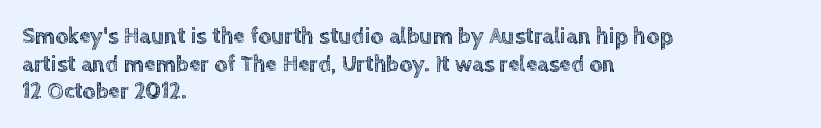
The image shows 23 px text type, upright; set left-aligned, line spacing 1.2x, normal letter spacing, not underlined.
